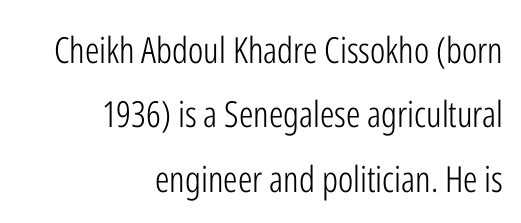
{"serif": "no", "italic": "no", "bold": "no", "weight": "light", "width": "condensed", "stroke_contrast": "low", "x_height": "medium", "monospaced": "no", "underline": "no", "align": "right", "line_spacing_ratio": 1.79, "letter_spacing": "normal", "letter_spacing_em": 0.0, "glyph_px": 36}
